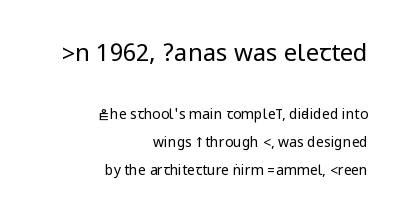
{"italic": "no", "bold": "no", "underline": "no", "align": "right", "line_spacing": "loose", "line_spacing_ratio": 2.02, "letter_spacing": "normal", "letter_spacing_em": 0.0, "larger_block": "first", "size_ratio": 1.71, "glyph_px": 24}
